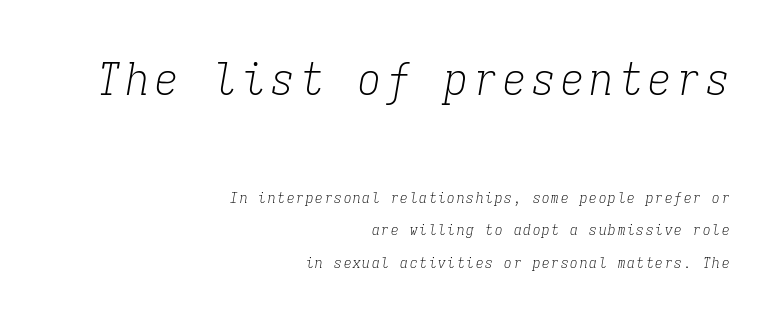
Q: Is the text bold? A: No.
Q: Is the text italic (slanted)? A: Yes, it leans right by about 9 degrees.
Q: Is the typeface a serif or a sans-serif typeface? A: Serif.
Q: Is the text underlined? A: No.
Q: How is the paragraph aligned? A: Right-aligned.
Q: Is the spacing between lines tight, normal or loose? A: Loose.
Q: Which block of text is set in a larger size, the first (top) or the second (bottom)? A: The first (top) one.
Q: Width (condensed, normal, or wide)? A: Condensed.
Q: Stroke contrast? A: Low.
Q: x-height? A: Medium.
Q: Monospaced? A: Yes.
